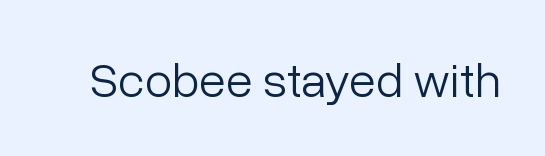
Ink coverage per letter is moderate at most. The glyphs are unaccompanied by any horizontal stroke below them. This is the regular roman posture of the typeface. Letter spacing: default.
